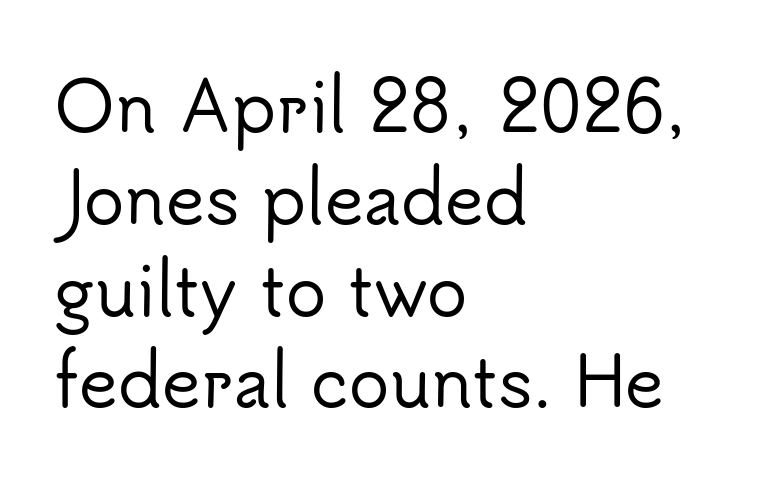
Anything drawn beneath the words? Only blank space. This sample uses a sans-serif face. Vertically, the passage feels balanced, rows spaced as you'd expect. Do the characters align in a grid? No, the font is proportional. This rendering uses left alignment, leaving the right contour irregular. Ordinary non-slanted type is in use.
